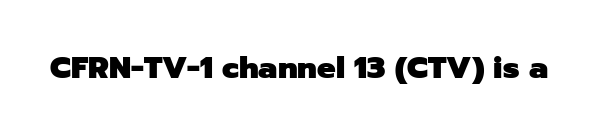
Q: Is the text bold? A: Yes.
Q: Is the text italic (slanted)? A: No, it is upright.
Q: Is the typeface a serif or a sans-serif typeface? A: Sans-serif.
Q: Is the text underlined? A: No.
Q: Is the spacing between letters normal or unusually wide? A: Normal.
Q: Width (condensed, normal, or wide)? A: Normal.
Q: Stroke contrast? A: Low.
Q: x-height? A: Medium.
Q: Monospaced? A: No.
